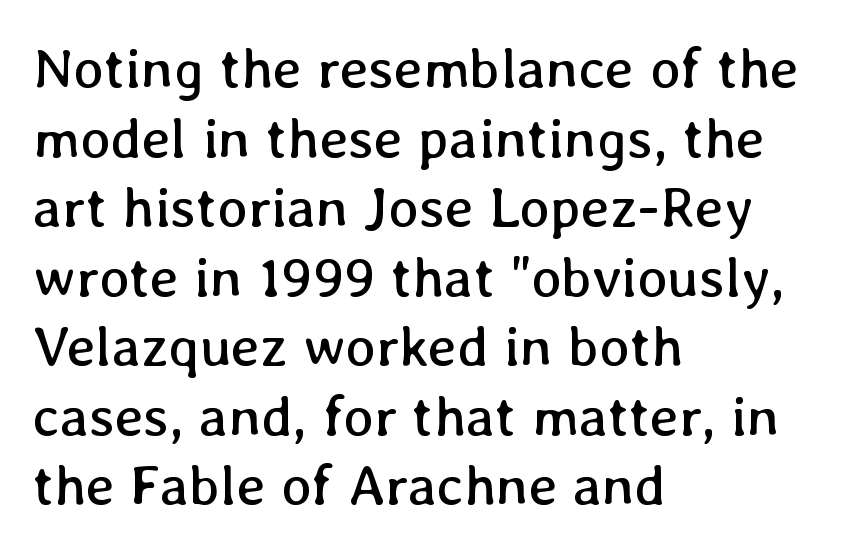
{"italic": "no", "bold": "no", "weight": "regular", "width": "normal", "stroke_contrast": "low", "x_height": "medium", "monospaced": "no", "underline": "no", "align": "left", "line_spacing_ratio": 1.22, "letter_spacing": "normal", "letter_spacing_em": 0.0, "glyph_px": 57}
